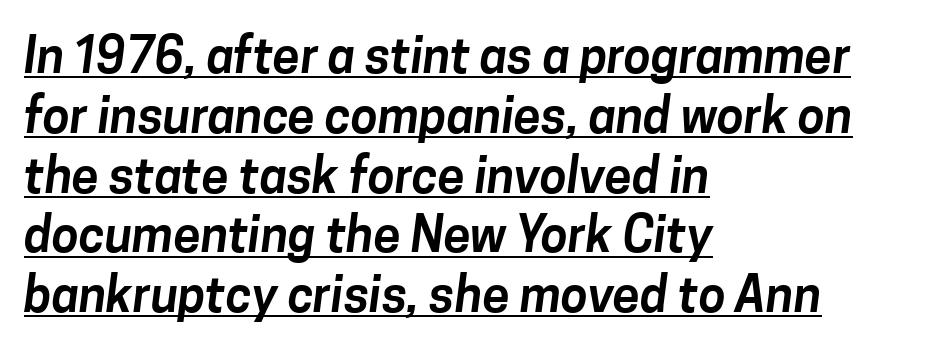
Varying glyph widths throughout — classic text-font behaviour. Teacher's note: observe the even left margin — that is flush-left alignment. Note: no serifs on the glyphs. The letters sit at their default tracking, neither squeezed nor spread. Underlined type.
